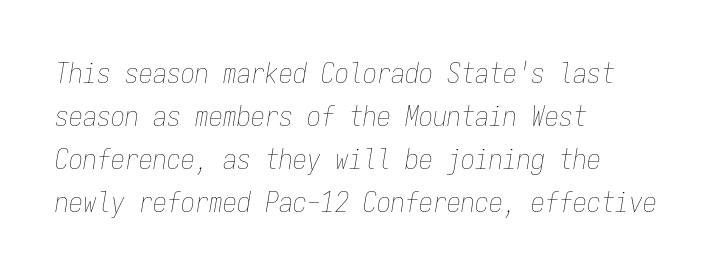
{"italic": "yes", "lean": "right", "slant_degrees": 9, "bold": "no", "weight": "thin", "width": "condensed", "stroke_contrast": "low", "x_height": "medium", "monospaced": "yes", "underline": "no", "align": "left", "line_spacing": "normal", "line_spacing_ratio": 1.53, "letter_spacing": "normal", "letter_spacing_em": 0.0, "glyph_px": 28}
